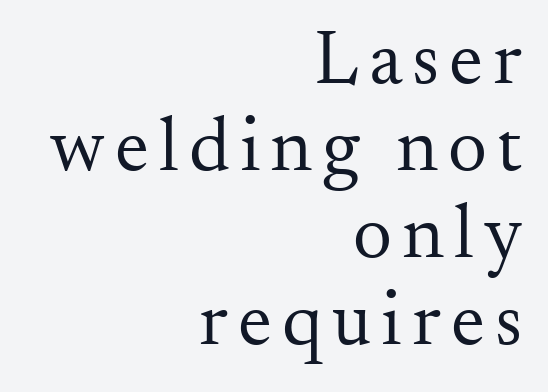
Q: Is the text bold? A: No.
Q: Is the text italic (slanted)? A: No, it is upright.
Q: Is the typeface a serif or a sans-serif typeface? A: Serif.
Q: Is the text underlined? A: No.
Q: How is the paragraph aligned? A: Right-aligned.
Q: Is the spacing between lines tight, normal or loose? A: Tight.
Q: Width (condensed, normal, or wide)? A: Normal.
Q: Stroke contrast? A: Medium.
Q: x-height? A: Small.
Q: Monospaced? A: No.
